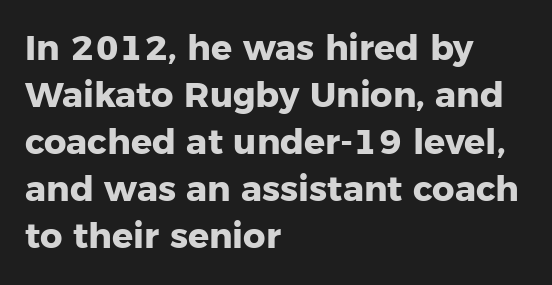
The specimen reads as upright at a glance. Each new line begins a customary step beneath the previous one. This sample has the flowing, uneven cadence of proportional lettering. Typeset ragged right — the left edge is the straight one.
